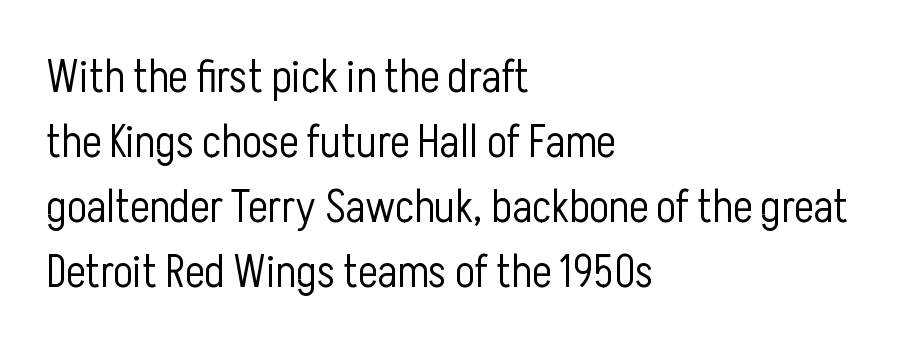
The rendering anchors every line to the left-hand side. The font is comparable to plain body text, perhaps lighter. Decoration check: the copy has no underline. Upright lettering throughout. This block has exactly the height ordinary leading produces.
